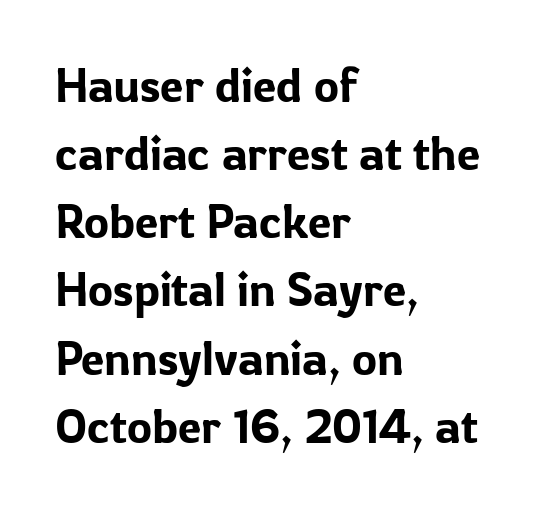
{"serif": "no", "italic": "no", "width": "normal", "stroke_contrast": "low", "x_height": "medium", "monospaced": "no", "underline": "no", "align": "left", "line_spacing": "normal", "line_spacing_ratio": 1.45, "letter_spacing": "normal", "letter_spacing_em": 0.0, "glyph_px": 47}
